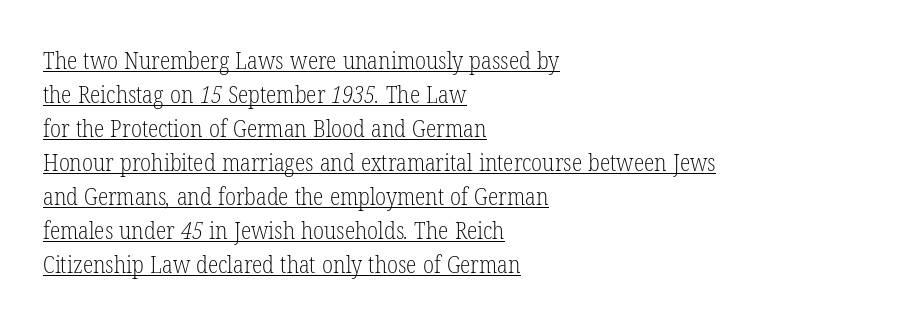
{"bold": "no", "underline": "yes", "align": "left", "line_spacing": "normal", "line_spacing_ratio": 1.42, "letter_spacing": "normal", "letter_spacing_em": 0.0, "glyph_px": 24}
